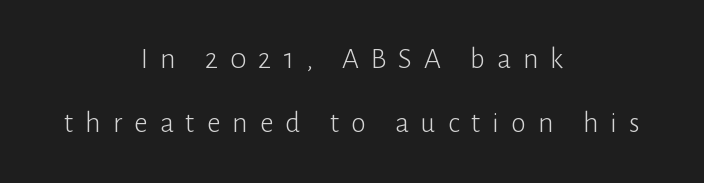
{"serif": "no", "italic": "no", "bold": "no", "weight": "light", "width": "normal", "stroke_contrast": "low", "x_height": "medium", "monospaced": "no", "underline": "no", "align": "center", "line_spacing": "loose", "line_spacing_ratio": 2.15, "letter_spacing": "wide", "letter_spacing_em": 0.4, "glyph_px": 30}
